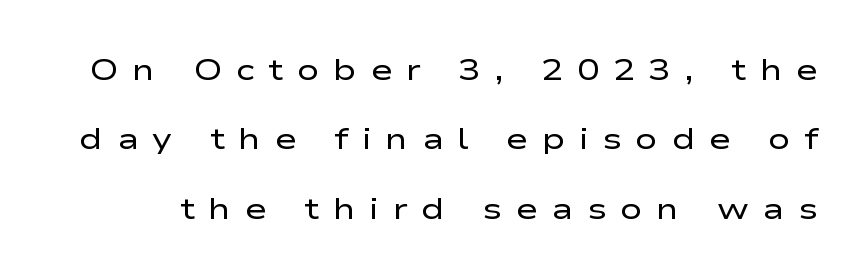
{"serif": "no", "italic": "no", "bold": "no", "weight": "regular", "width": "wide", "stroke_contrast": "low", "x_height": "medium", "monospaced": "no", "underline": "no", "line_spacing": "loose", "line_spacing_ratio": 2.31, "letter_spacing": "wide", "letter_spacing_em": 0.45, "glyph_px": 30}
